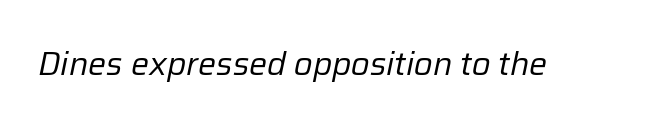
The image shows 32 px regular-weight type, italic (leaning right); set normal letter spacing, not underlined; low stroke contrast and a medium x-height.
